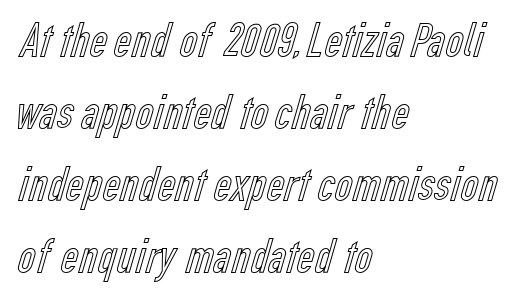
{"width": "condensed", "x_height": "medium", "monospaced": "no", "underline": "no", "align": "left", "line_spacing": "normal", "line_spacing_ratio": 1.47, "letter_spacing": "normal", "letter_spacing_em": 0.0, "glyph_px": 49}
